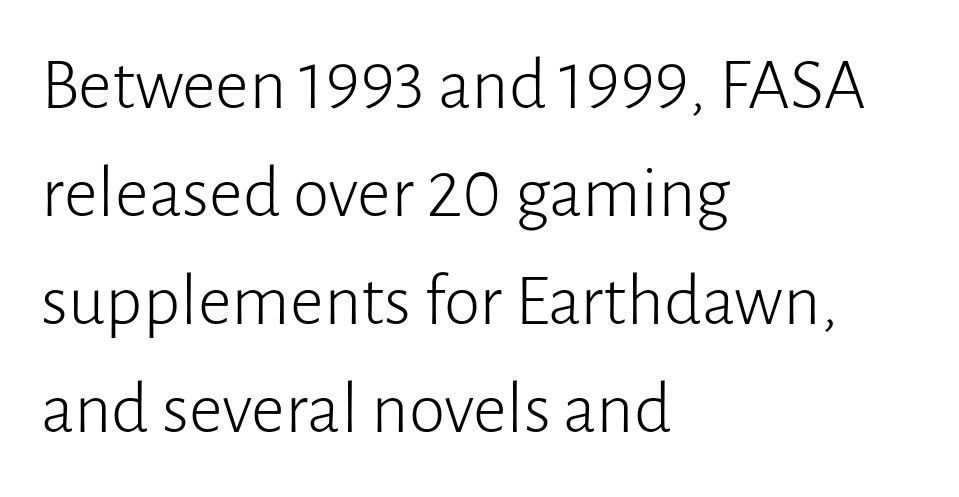
The image shows 74 px light sans-serif type, upright; set left-aligned, normal line spacing (1.46x), normal letter spacing, not underlined; low stroke contrast and a medium x-height.
